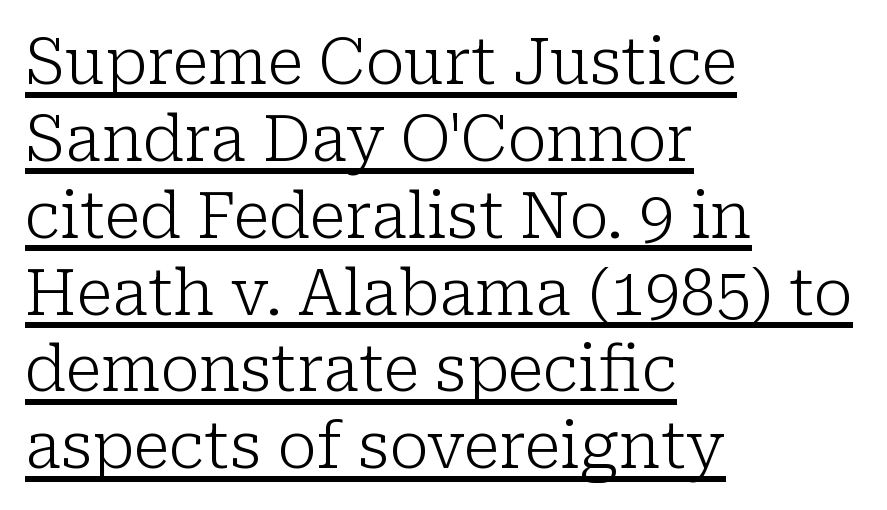
The image shows 63 px light serif type, upright; set left-aligned, line spacing 1.22x, normal letter spacing, underlined; low stroke contrast and a medium x-height.
